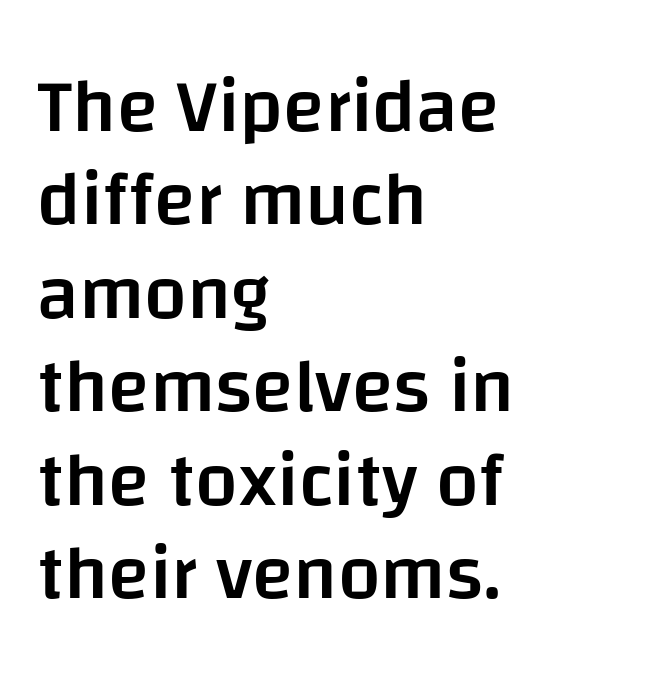
The image shows 76 px semibold sans-serif type, upright; set left-aligned, line spacing 1.23x, normal letter spacing, not underlined; low stroke contrast and a large x-height.
